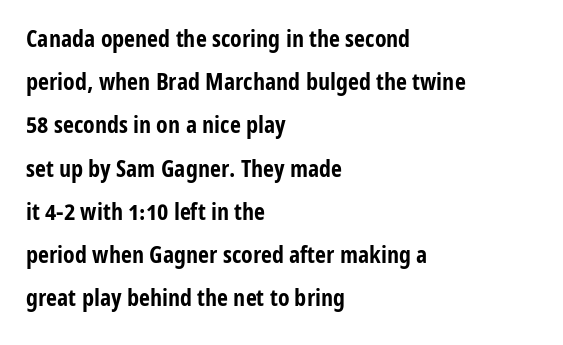
{"italic": "no", "bold": "yes", "underline": "no", "align": "left", "line_spacing_ratio": 1.8, "letter_spacing": "normal", "letter_spacing_em": 0.0, "glyph_px": 24}
